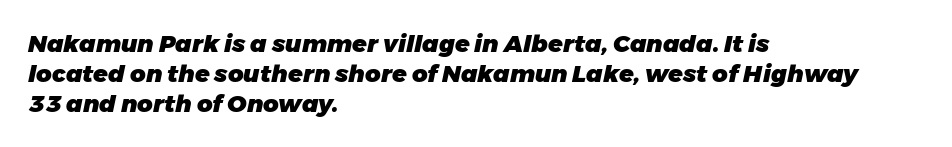
The tracking reads as untouched default to a designer's eye. Pretty heavy lettering here — definitely bold. The font's italic variant was chosen for this text. The specimen omits any rule beneath the text block's lines. Line starts are locked; line ends wander.
